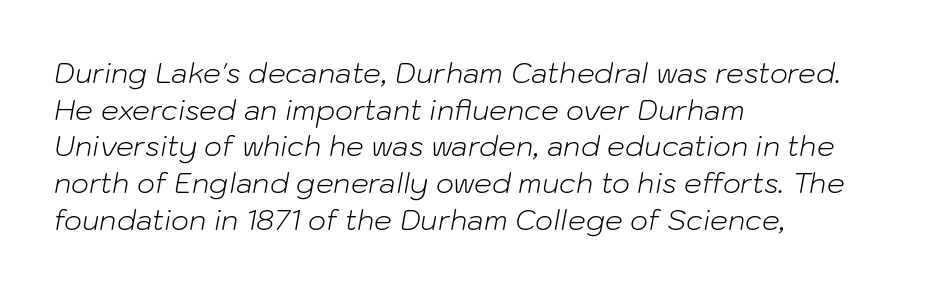
Baseline-to-baseline distance is the conventional proportion of letter height. Underline: absent. The lines in this sample share a left origin and differ only in where they stop. Spacing verdict: proportional, widths tailored to each character. This sample uses plain, unmodified letter spacing.
